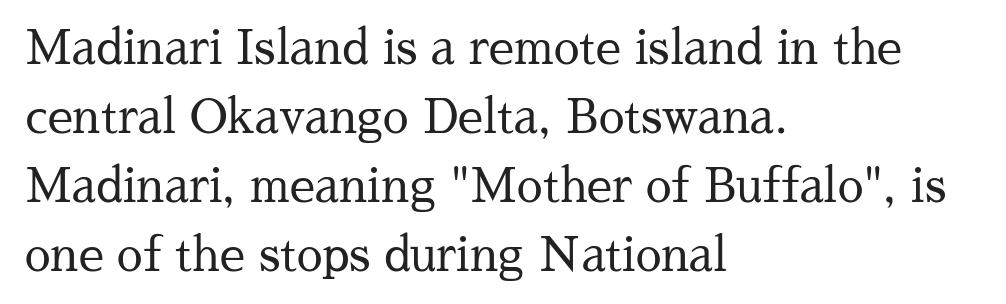
Q: Is the text bold? A: No.
Q: Is the text italic (slanted)? A: No, it is upright.
Q: Is the typeface a serif or a sans-serif typeface? A: Serif.
Q: Is the text underlined? A: No.
Q: How is the paragraph aligned? A: Left-aligned.
Q: Is the spacing between letters normal or unusually wide? A: Normal.
Q: Is the spacing between lines tight, normal or loose? A: Normal.
Q: Width (condensed, normal, or wide)? A: Normal.
Q: Stroke contrast? A: Medium.
Q: x-height? A: Medium.
Q: Monospaced? A: No.
